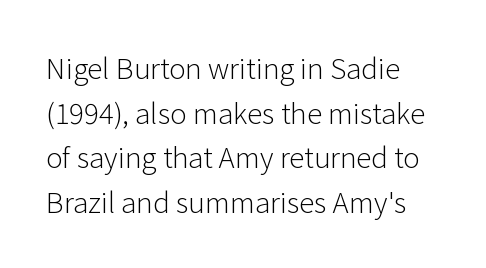
One glance says typical: line gaps are just what's usual. Layout note: lines flush left. I'd call this a sans setting — the letters go barefoot. Check the space under the baseline: it is left empty.
